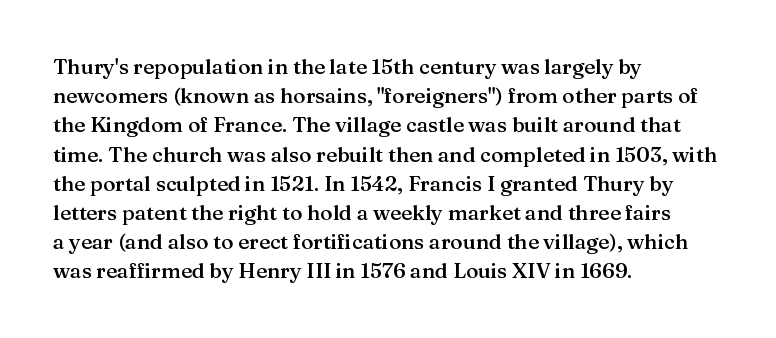
The image shows 21 px text type, upright; set left-aligned, normal line spacing (1.39x), normal letter spacing, not underlined.
